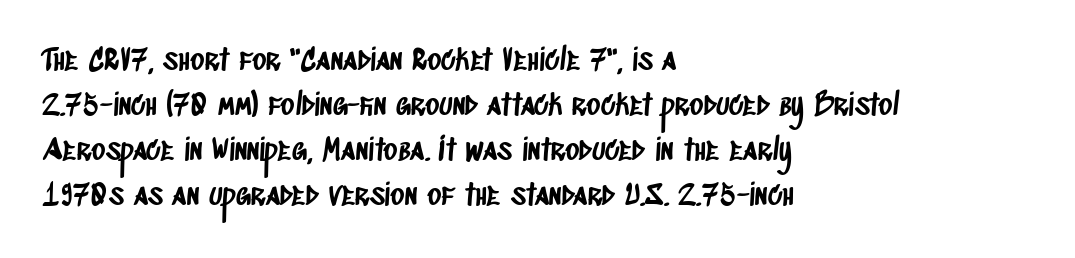
{"serif": "no", "width": "condensed", "stroke_contrast": "low", "x_height": "large", "monospaced": "no", "underline": "no", "align": "left", "line_spacing": "normal", "line_spacing_ratio": 1.5, "letter_spacing": "normal", "letter_spacing_em": 0.0, "glyph_px": 30}
